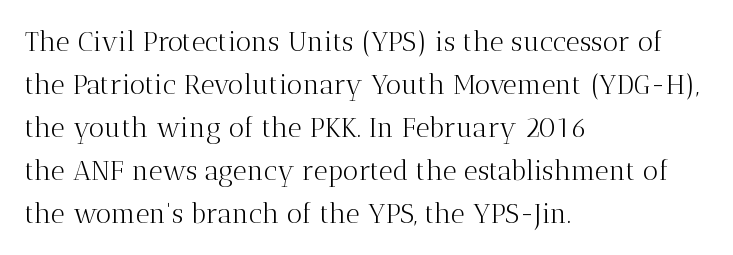
Q: Is the text bold? A: No.
Q: Is the text italic (slanted)? A: No, it is upright.
Q: Is the text underlined? A: No.
Q: How is the paragraph aligned? A: Left-aligned.
Q: Is the spacing between letters normal or unusually wide? A: Normal.
Q: Is the spacing between lines tight, normal or loose? A: Normal.
